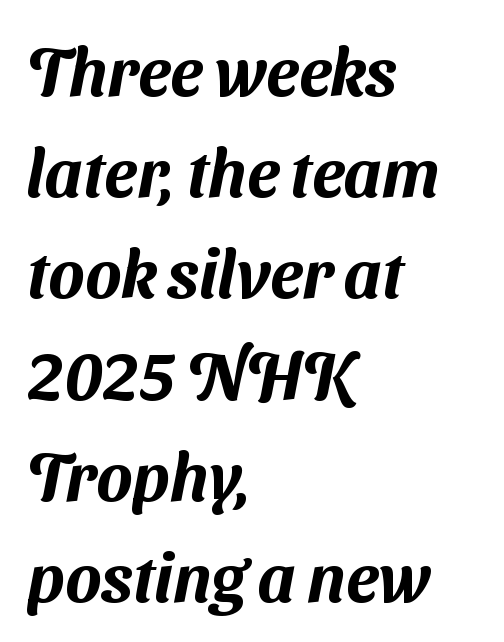
The specimen omits any rule beneath the text block's lines. The passage is arranged the way most books set body copy — flush left. The passage shown has conventional tracking throughout. The face used here is proportionally spaced, like ordinary book or web type. The characters display no serif detailing; their extremities are plain.
